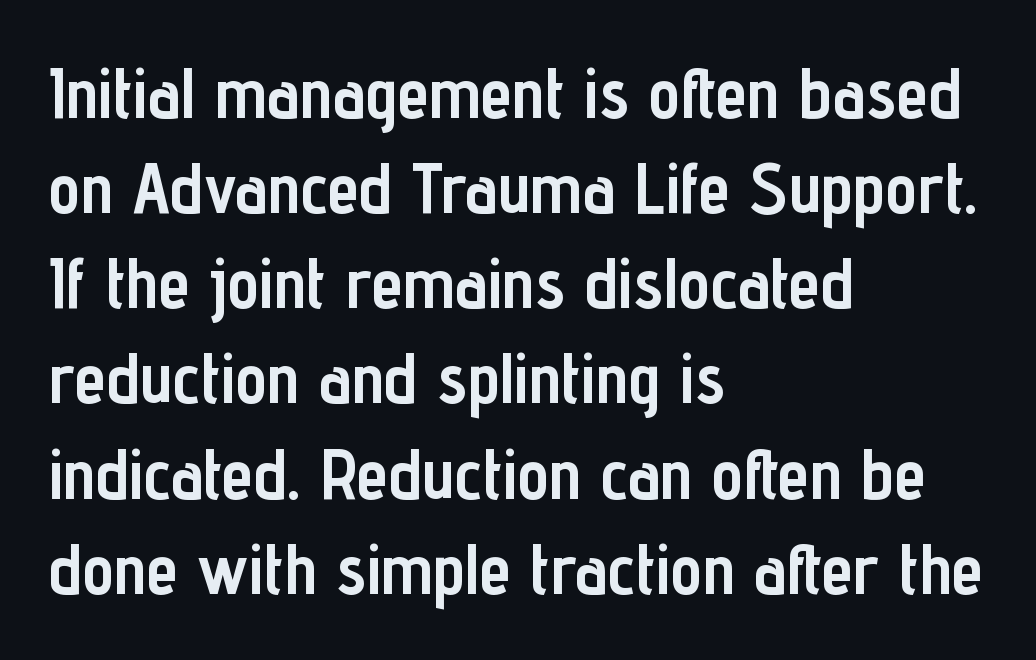
{"serif": "no", "italic": "no", "bold": "yes", "weight": "semibold", "width": "condensed", "stroke_contrast": "low", "x_height": "medium", "monospaced": "no", "underline": "no", "align": "left", "line_spacing": "normal", "line_spacing_ratio": 1.34, "letter_spacing": "normal", "letter_spacing_em": 0.0, "glyph_px": 71}
